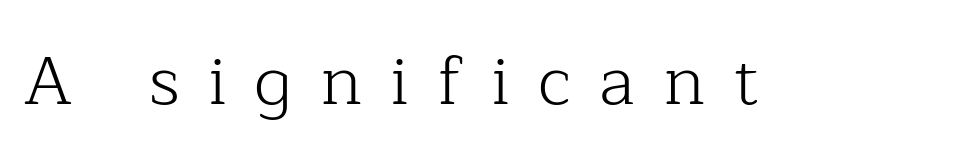
The image shows 69 px light serif type, upright; set unusually wide letter spacing (+0.41 em), not underlined; low stroke contrast and a medium x-height.
